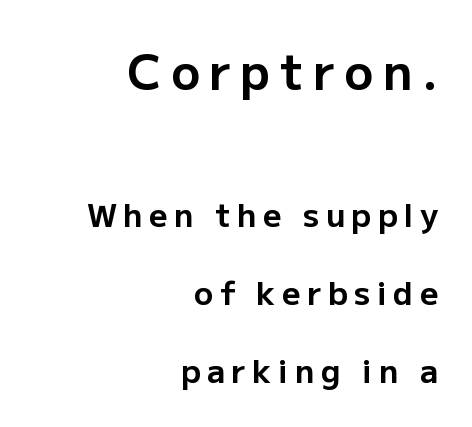
{"serif": "no", "italic": "no", "bold": "yes", "weight": "bold", "width": "normal", "stroke_contrast": "low", "x_height": "medium", "monospaced": "no", "underline": "no", "align": "right", "line_spacing": "loose", "line_spacing_ratio": 2.43, "letter_spacing": "wide", "letter_spacing_em": 0.2, "larger_block": "first", "size_ratio": 1.5, "glyph_px": 48}
